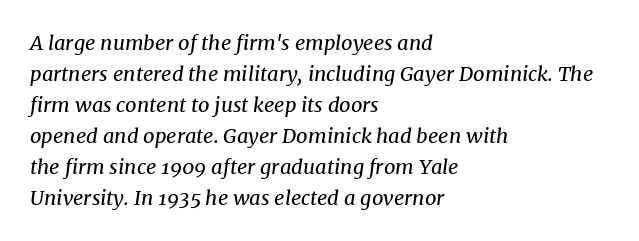
The image shows 20 px text type, italic (leaning right); set left-aligned, normal line spacing (1.55x), normal letter spacing, not underlined.
